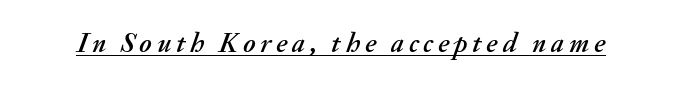
Compared with undecorated copy, this sample adds a rule below the words. Italic? Definitely — the glyphs are oblique. You could not count columns in this text — the font is proportionally spaced.
